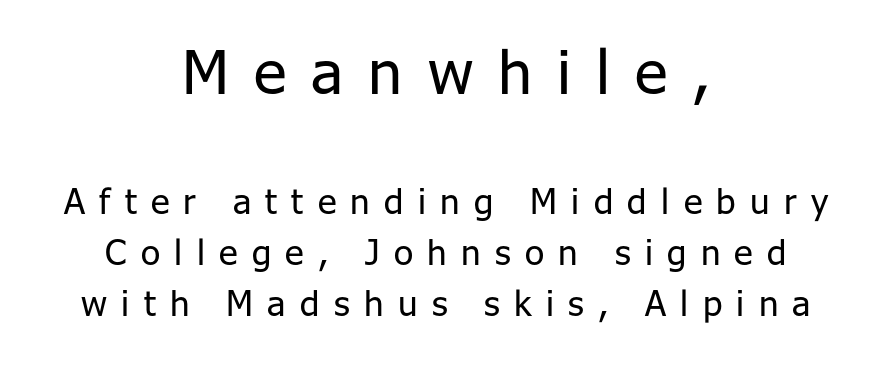
{"serif": "no", "italic": "no", "bold": "no", "weight": "regular", "width": "normal", "stroke_contrast": "low", "x_height": "medium", "monospaced": "no", "underline": "no", "align": "center", "line_spacing": "normal", "line_spacing_ratio": 1.45, "letter_spacing": "wide", "letter_spacing_em": 0.41, "larger_block": "first", "size_ratio": 1.74, "glyph_px": 61}
